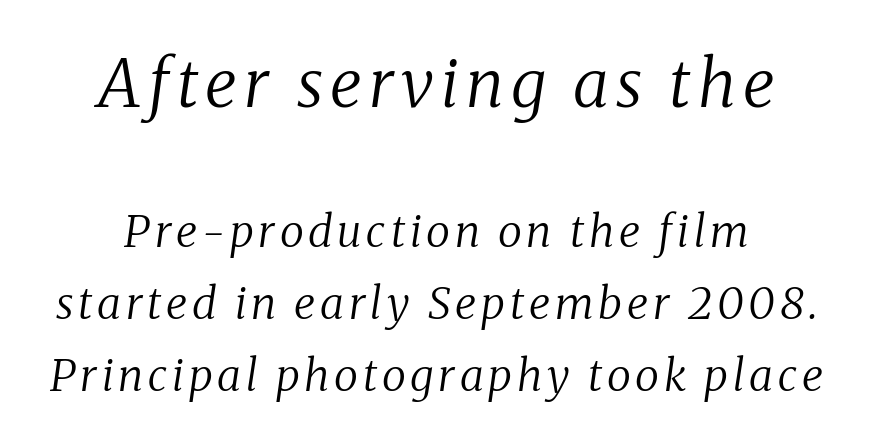
{"serif": "yes", "italic": "yes", "lean": "right", "slant_degrees": 8, "bold": "no", "weight": "regular", "width": "normal", "stroke_contrast": "medium", "x_height": "medium", "monospaced": "no", "underline": "no", "line_spacing": "normal", "line_spacing_ratio": 1.64, "larger_block": "first", "size_ratio": 1.5, "glyph_px": 66}
